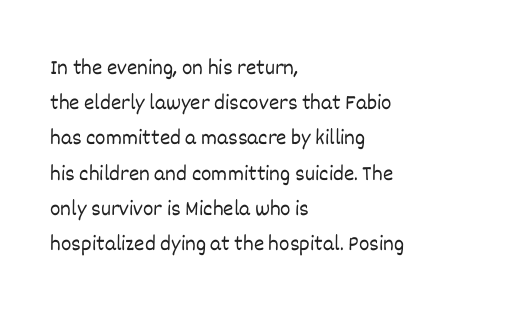
{"italic": "no", "bold": "no", "underline": "no", "align": "left", "line_spacing": "normal", "line_spacing_ratio": 1.6, "letter_spacing": "normal", "letter_spacing_em": 0.0, "glyph_px": 22}
